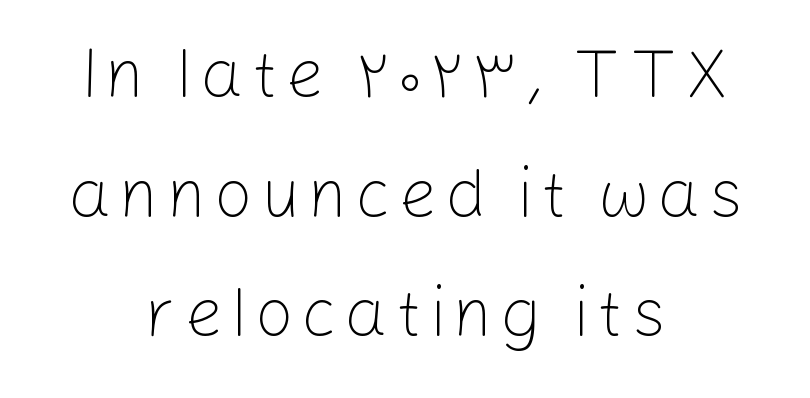
Each row of text sits above clean, open space. Spacing verdict: proportional, widths tailored to each character. Leftover space on each line is divided equally before and after the words. Regarding serifs, this sample does without them.
